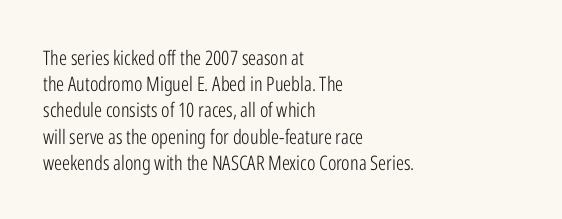
{"italic": "no", "bold": "no", "underline": "no", "align": "left", "line_spacing": "normal", "line_spacing_ratio": 1.31, "letter_spacing": "normal", "letter_spacing_em": 0.0, "glyph_px": 20}
